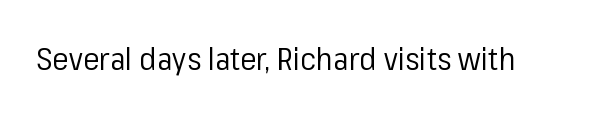
Q: Is the text bold? A: No.
Q: Is the text italic (slanted)? A: No, it is upright.
Q: Is the typeface a serif or a sans-serif typeface? A: Sans-serif.
Q: Is the text underlined? A: No.
Q: Is the spacing between letters normal or unusually wide? A: Normal.
Q: Width (condensed, normal, or wide)? A: Normal.
Q: Stroke contrast? A: Low.
Q: x-height? A: Medium.
Q: Monospaced? A: No.
